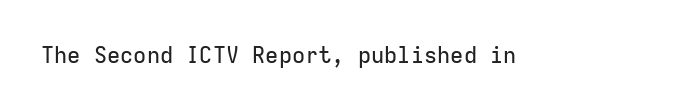
Tall strokes in this sample are plumb rather than angled. Short note: letters normally spaced. Lines of text with bare space underneath.
